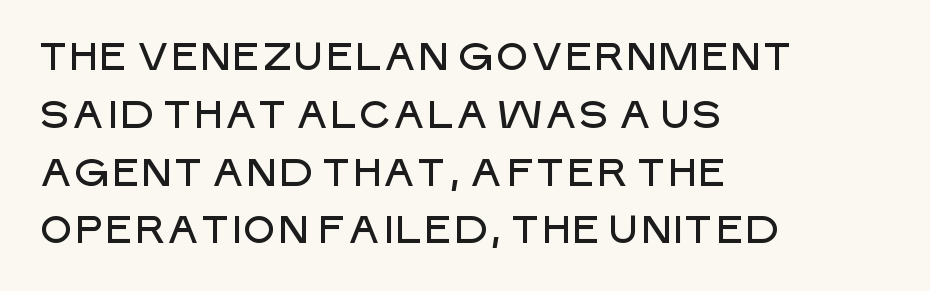
{"serif": "no", "italic": "no", "width": "normal", "stroke_contrast": "low", "x_height": "large", "monospaced": "no", "underline": "no", "align": "left", "line_spacing": "normal", "line_spacing_ratio": 1.52, "letter_spacing": "normal", "letter_spacing_em": 0.0, "glyph_px": 38}
